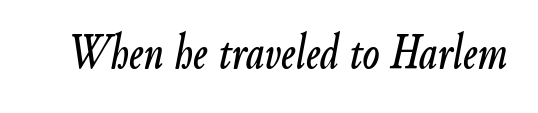
The image shows 50 px condensed type, italic (leaning right); set normal letter spacing, not underlined; low stroke contrast and a small x-height.
